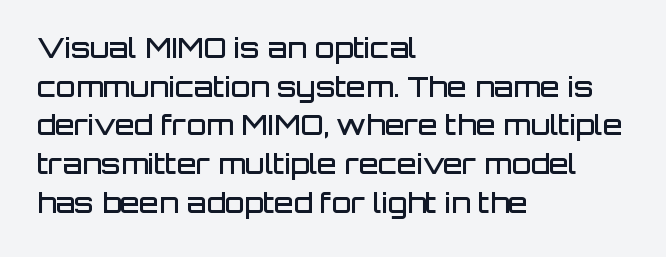
Q: Is the text bold? A: Semi-bold.
Q: Is the text italic (slanted)? A: No, it is upright.
Q: Is the typeface a serif or a sans-serif typeface? A: Sans-serif.
Q: Is the text underlined? A: No.
Q: How is the paragraph aligned? A: Left-aligned.
Q: Is the spacing between letters normal or unusually wide? A: Normal.
Q: Is the spacing between lines tight, normal or loose? A: Normal.
Q: Width (condensed, normal, or wide)? A: Normal.
Q: Stroke contrast? A: Low.
Q: x-height? A: Large.
Q: Monospaced? A: No.
